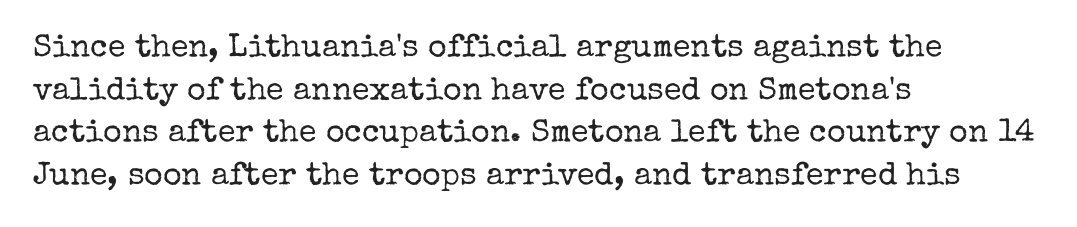
Q: Is the text bold? A: No.
Q: Is the text italic (slanted)? A: No, it is upright.
Q: Is the typeface a serif or a sans-serif typeface? A: Serif.
Q: Is the text underlined? A: No.
Q: How is the paragraph aligned? A: Left-aligned.
Q: Is the spacing between letters normal or unusually wide? A: Normal.
Q: Is the spacing between lines tight, normal or loose? A: Normal.
Q: Width (condensed, normal, or wide)? A: Normal.
Q: Stroke contrast? A: Low.
Q: x-height? A: Medium.
Q: Monospaced? A: No.
